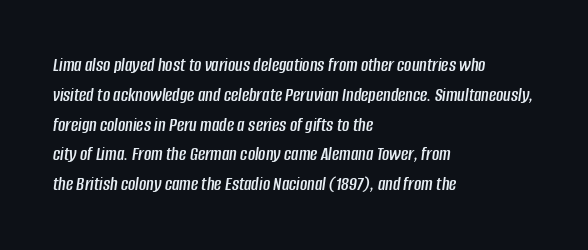
{"italic": "yes", "lean": "right", "slant_degrees": 8, "underline": "no", "align": "left", "line_spacing": "normal", "line_spacing_ratio": 1.49, "letter_spacing": "normal", "letter_spacing_em": 0.0, "glyph_px": 20}
